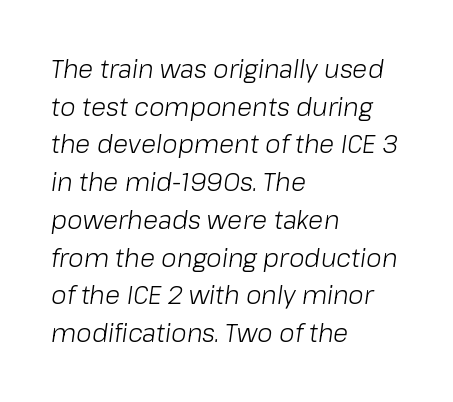
Q: Is the text bold? A: No.
Q: Is the text italic (slanted)? A: Yes, it leans right by about 8 degrees.
Q: Is the text underlined? A: No.
Q: How is the paragraph aligned? A: Left-aligned.
Q: Is the spacing between letters normal or unusually wide? A: Normal.
Q: Is the spacing between lines tight, normal or loose? A: Normal.
